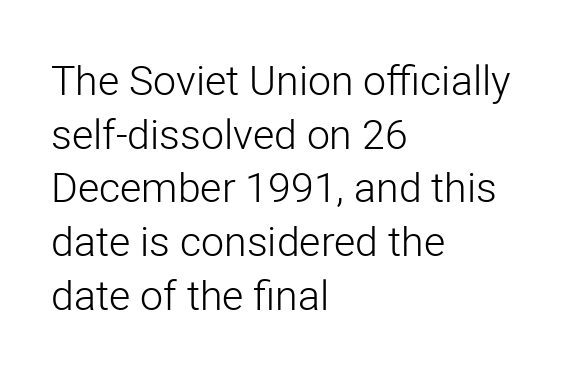
The image shows 41 px light sans-serif type, upright; set left-aligned, normal line spacing (1.31x), normal letter spacing, not underlined; low stroke contrast and a medium x-height.
